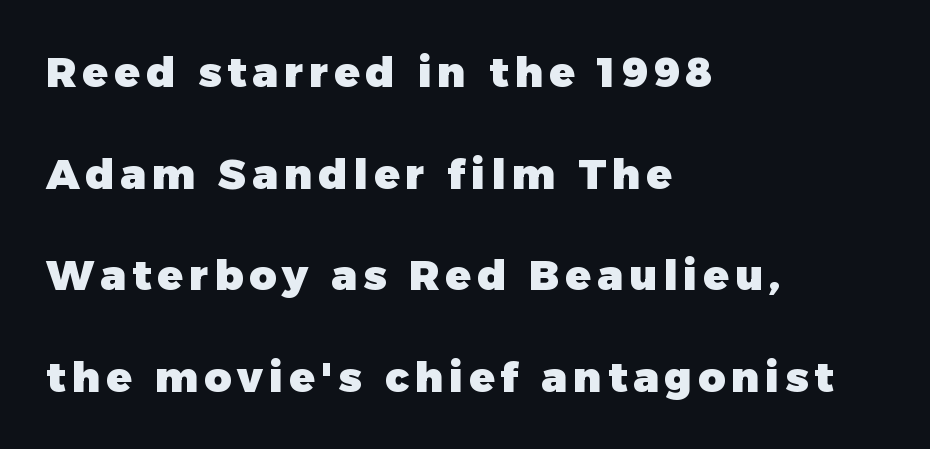
The image shows 42 px heavy sans-serif type, upright; set left-aligned, loose line spacing (2.42x), not underlined; low stroke contrast and a medium x-height.
